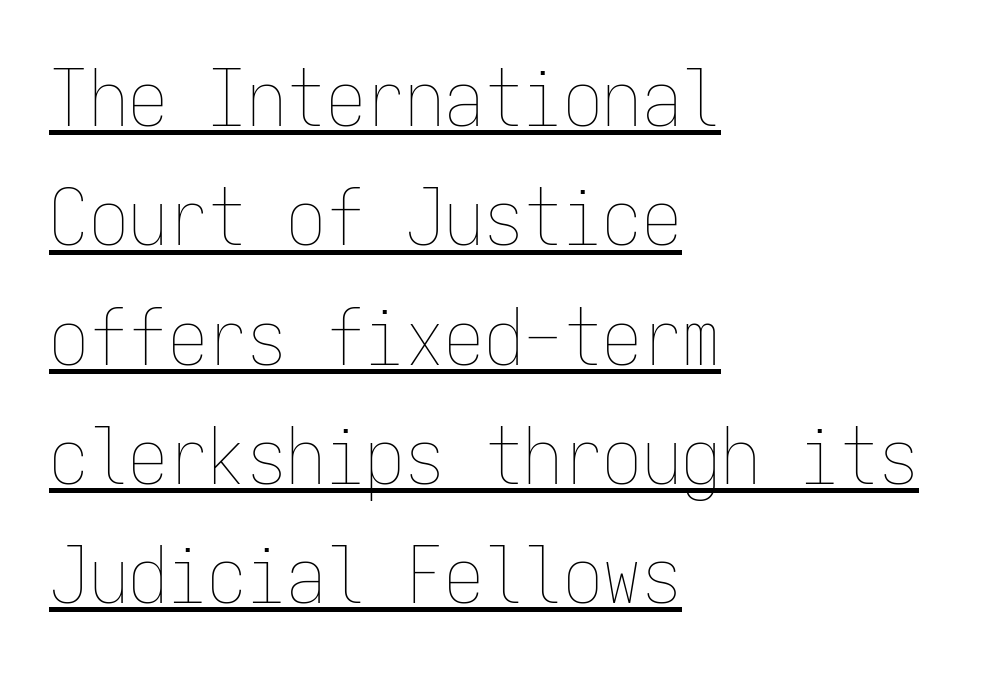
{"italic": "no", "bold": "no", "weight": "thin", "width": "condensed", "stroke_contrast": "low", "x_height": "medium", "monospaced": "yes", "underline": "yes", "align": "left", "line_spacing": "normal", "line_spacing_ratio": 1.51, "letter_spacing": "normal", "letter_spacing_em": 0.0, "glyph_px": 79}
